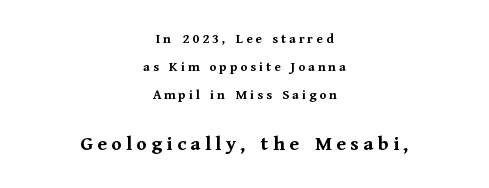
Q: Is the text bold? A: Yes.
Q: Is the text italic (slanted)? A: No, it is upright.
Q: Is the text underlined? A: No.
Q: How is the paragraph aligned? A: Centered.
Q: Is the spacing between letters normal or unusually wide? A: Unusually wide.
Q: Is the spacing between lines tight, normal or loose? A: Loose.
Q: Which block of text is set in a larger size, the first (top) or the second (bottom)? A: The second (bottom) one.
